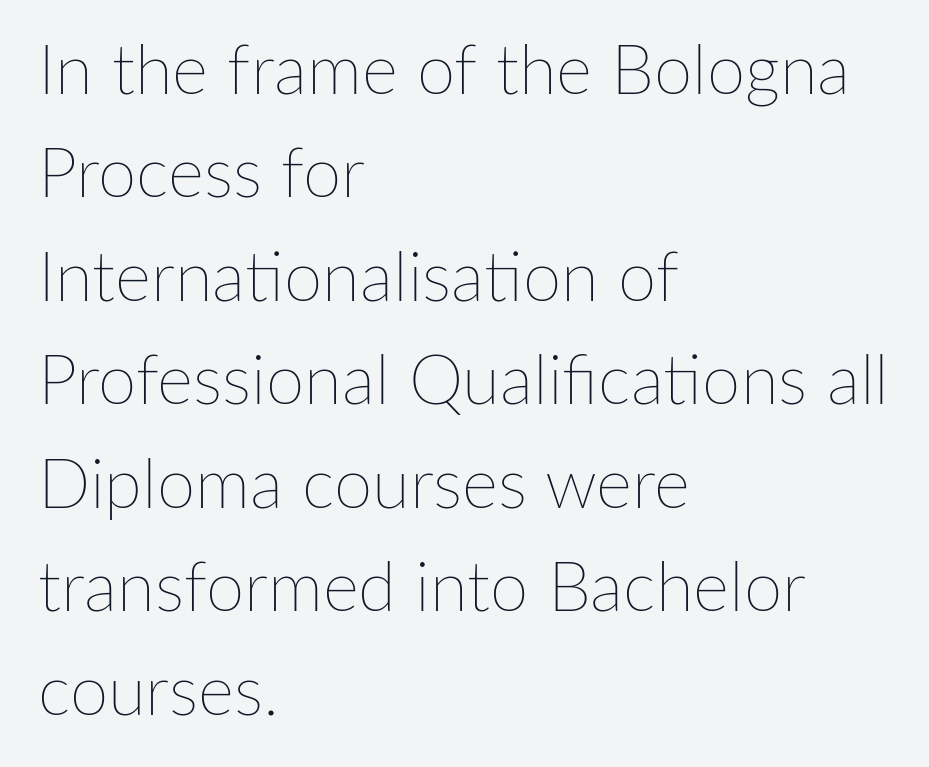
Q: Is the text bold? A: No.
Q: Is the text italic (slanted)? A: No, it is upright.
Q: Is the text underlined? A: No.
Q: How is the paragraph aligned? A: Left-aligned.
Q: Is the spacing between letters normal or unusually wide? A: Normal.
Q: Is the spacing between lines tight, normal or loose? A: Normal.
Q: Width (condensed, normal, or wide)? A: Normal.
Q: Stroke contrast? A: Low.
Q: x-height? A: Medium.
Q: Monospaced? A: No.
